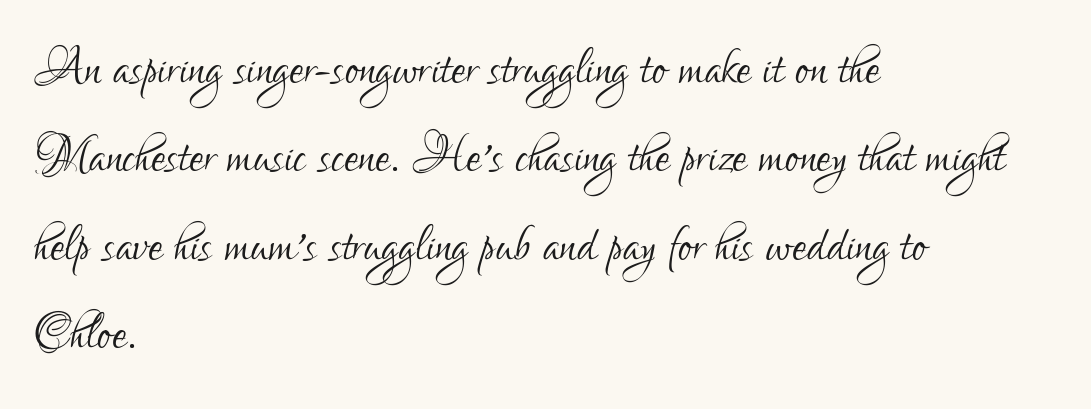
{"serif": "no", "bold": "no", "weight": "light", "width": "condensed", "stroke_contrast": "low", "x_height": "small", "monospaced": "no", "underline": "no", "align": "left", "line_spacing": "normal", "line_spacing_ratio": 1.36, "letter_spacing": "normal", "letter_spacing_em": 0.0, "glyph_px": 65}
